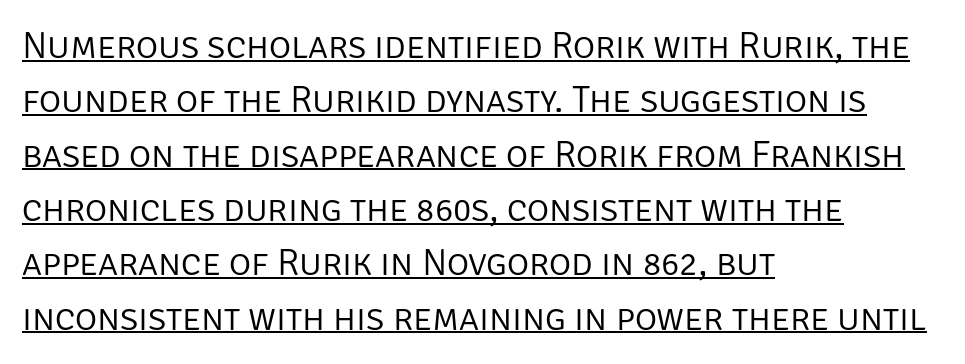
{"serif": "no", "italic": "no", "bold": "no", "weight": "light", "width": "normal", "stroke_contrast": "low", "x_height": "large", "monospaced": "no", "underline": "yes", "align": "left", "line_spacing": "normal", "line_spacing_ratio": 1.43, "letter_spacing": "normal", "letter_spacing_em": 0.0, "glyph_px": 38}
